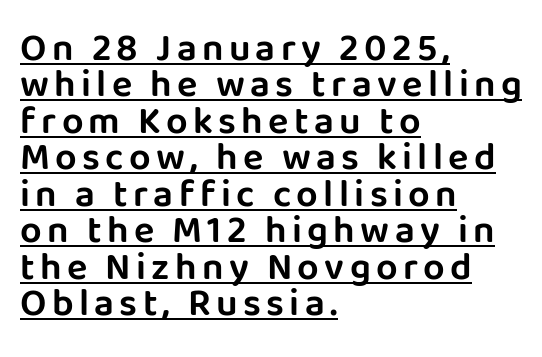
Q: Is the text italic (slanted)? A: No, it is upright.
Q: Is the typeface a serif or a sans-serif typeface? A: Sans-serif.
Q: Is the text underlined? A: Yes.
Q: How is the paragraph aligned? A: Left-aligned.
Q: Is the spacing between lines tight, normal or loose? A: Tight.
Q: Width (condensed, normal, or wide)? A: Normal.
Q: Stroke contrast? A: Low.
Q: x-height? A: Large.
Q: Monospaced? A: No.
